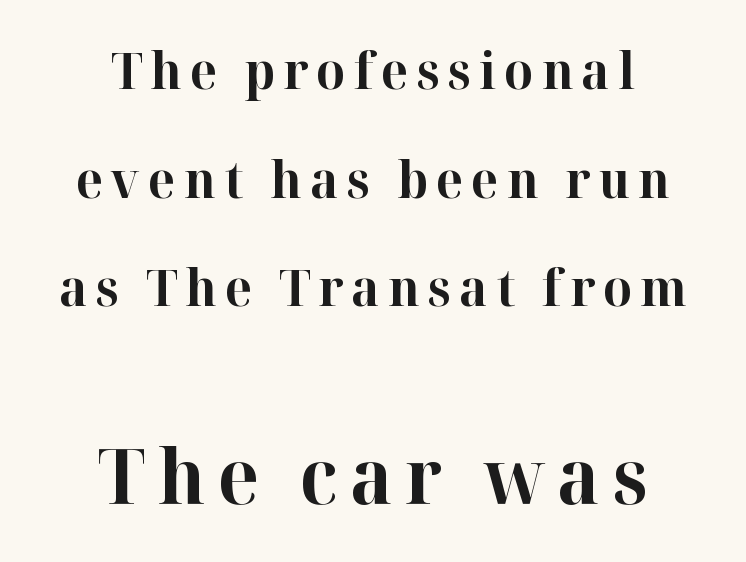
This sample uses an upright cut, with every glyph sitting square on the baseline. Does the copy run flush right? No — it is centered line by line. The font is running at its bold setting. Spacing verdict: proportional, widths tailored to each character. I'd call this a serif setting — the letters wear small feet. The passage shown begins with its smaller block and ends with its larger one.
